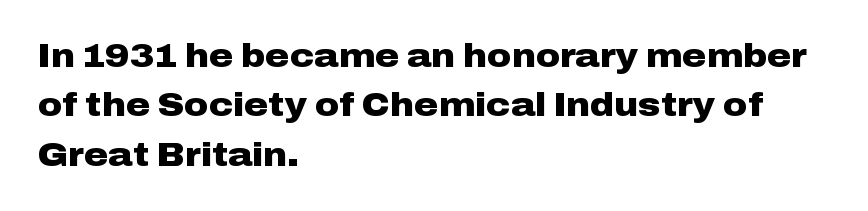
The image shows 33 px heavy, wide sans-serif type, upright; set left-aligned, normal line spacing (1.5x), normal letter spacing, not underlined; low stroke contrast and a medium x-height.
